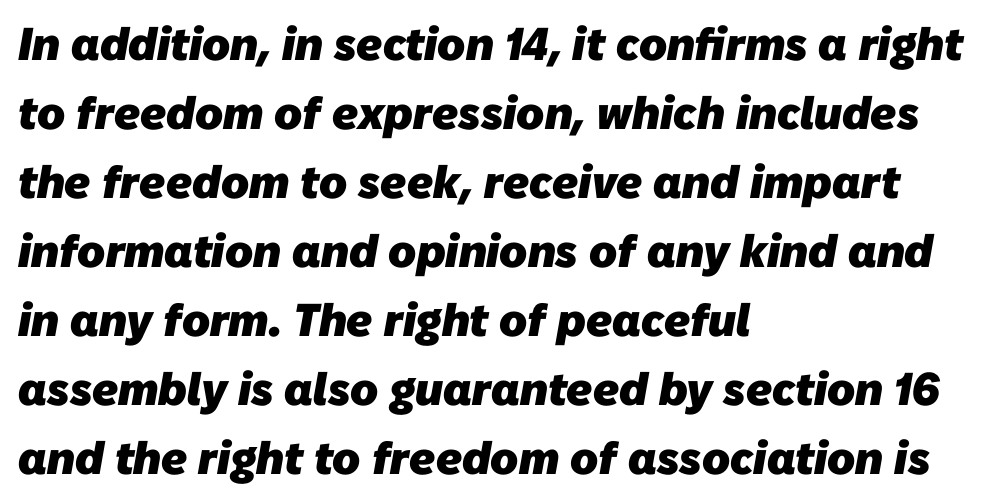
Typeset ragged right — the left edge is the straight one. Words appear dense and cohesive because spacing is normal. Reading down the column, the eye jumps a familiar distance to each next line. Is this a fixed-width face? No — the glyphs have proportional, varying widths. Letters rest on an invisible, unmarked baseline. Pretty heavy lettering here — definitely bold.
